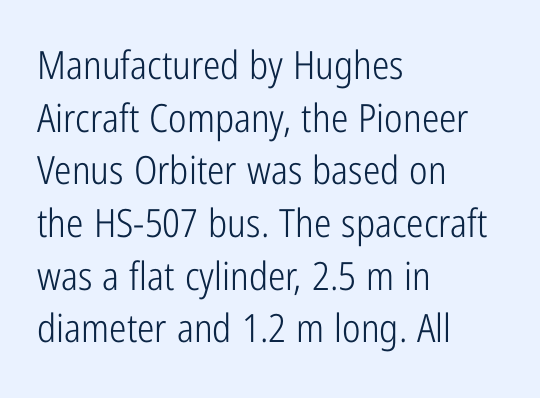
Q: Is the text bold? A: No.
Q: Is the text italic (slanted)? A: No, it is upright.
Q: Is the typeface a serif or a sans-serif typeface? A: Sans-serif.
Q: Is the text underlined? A: No.
Q: How is the paragraph aligned? A: Left-aligned.
Q: Is the spacing between letters normal or unusually wide? A: Normal.
Q: Is the spacing between lines tight, normal or loose? A: Normal.
Q: Width (condensed, normal, or wide)? A: Condensed.
Q: Stroke contrast? A: Low.
Q: x-height? A: Medium.
Q: Monospaced? A: No.
